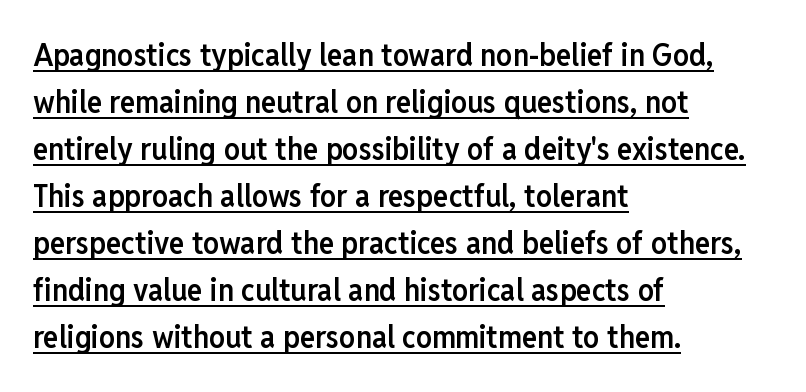
Nope, not italic — everything's standing straight. A normal amount of white space separates one row of letters from the next. Alignment: flush left. The typesetter has applied underlining to the passage shown.
